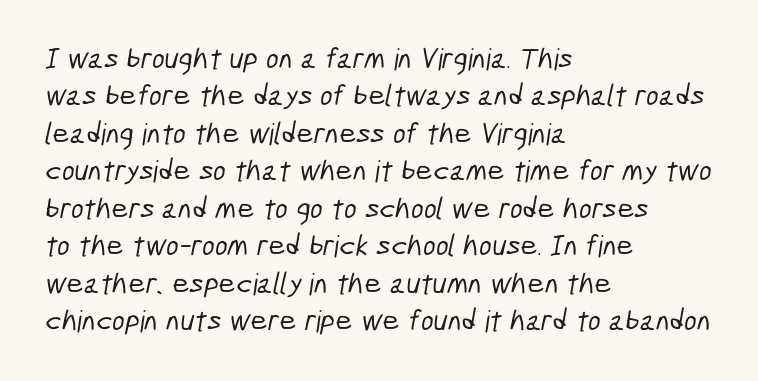
{"serif": "no", "width": "condensed", "stroke_contrast": "low", "x_height": "medium", "monospaced": "no", "underline": "no", "align": "left", "line_spacing": "normal", "line_spacing_ratio": 1.25, "letter_spacing": "normal", "letter_spacing_em": 0.0, "glyph_px": 30}
